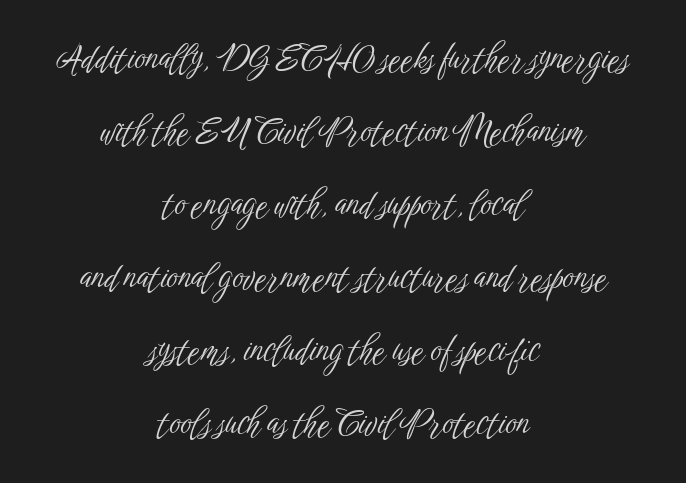
The image shows 34 px light, condensed sans-serif type; set centered, loose line spacing (2.15x), normal letter spacing, not underlined; low stroke contrast and a medium x-height.
